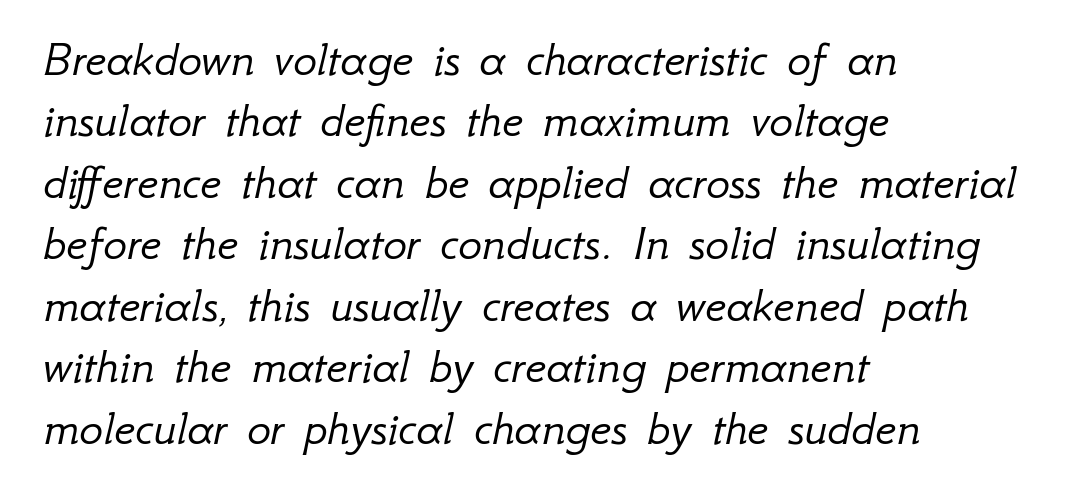
The axis of the letterforms is tilted away from vertical. Students, note that the glyphs here touch the page at normal intervals. Proportional: the letters do not fall into vertical columns. This reads as an unemphasized weight, regular at the heaviest. Nobody drew a line under any word here.
